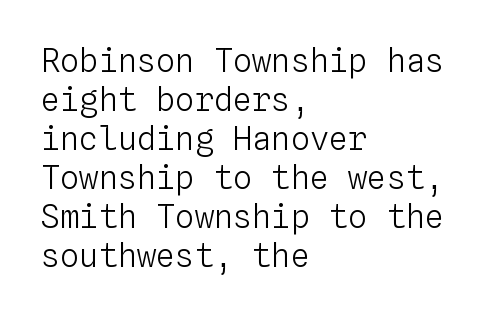
{"italic": "no", "bold": "no", "weight": "light", "width": "normal", "stroke_contrast": "low", "x_height": "medium", "monospaced": "yes", "underline": "no", "align": "left", "line_spacing_ratio": 1.22, "letter_spacing": "normal", "letter_spacing_em": 0.0, "glyph_px": 32}
